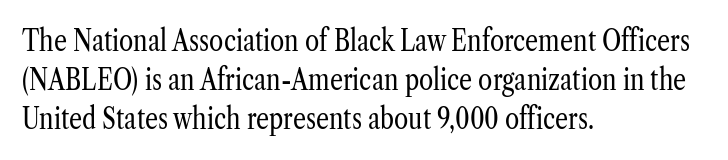
{"serif": "yes", "italic": "no", "bold": "no", "weight": "regular", "width": "condensed", "stroke_contrast": "low", "x_height": "medium", "monospaced": "no", "underline": "no", "align": "left", "line_spacing": "normal", "line_spacing_ratio": 1.35, "letter_spacing": "normal", "letter_spacing_em": 0.0, "glyph_px": 29}
